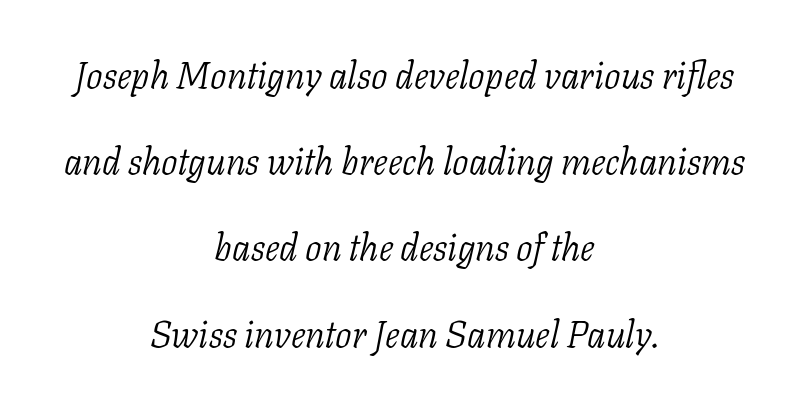
No chunkiness to these letters — they're not bold. The letterforms sit shoulder to shoulder at normal distance. Do the characters align in a grid? No, the font is proportional. Rows of type keep a wide berth in the vertical direction. The paragraph shown floats in the horizontal middle.
